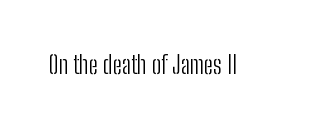
Q: Is the text bold? A: No.
Q: Is the text italic (slanted)? A: No, it is upright.
Q: Is the text underlined? A: No.
Q: Is the spacing between letters normal or unusually wide? A: Normal.
